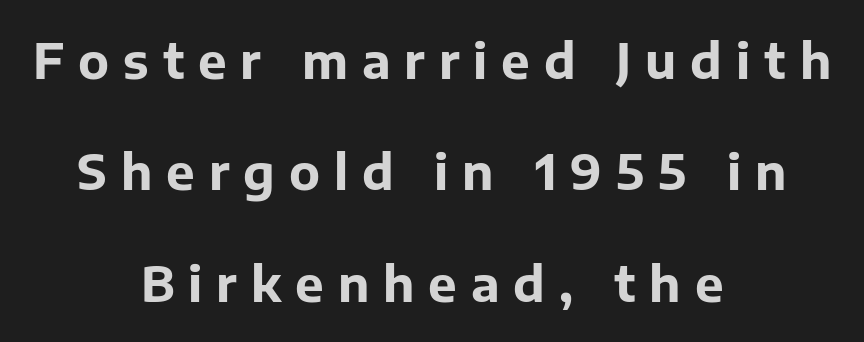
Stroke thickness is high; the sample reads as a true bold. Is this a sans? Yes — the strokes have no serifs. These lines are rendered in a variable-pitch font. The baseline area is clear. This sample uses expanded letter spacing, leaving extra air between glyphs. If you drew a line through each stem, it would be perfectly vertical.
